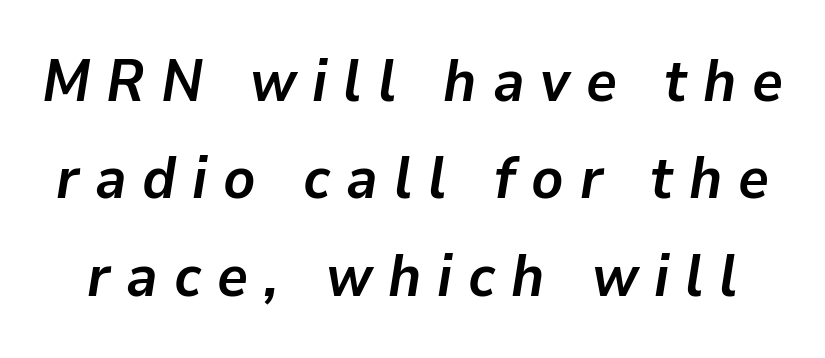
The image shows 59 px semibold type, italic (leaning right); set normal line spacing (1.65x), unusually wide letter spacing (+0.27 em), not underlined; low stroke contrast and a medium x-height.
